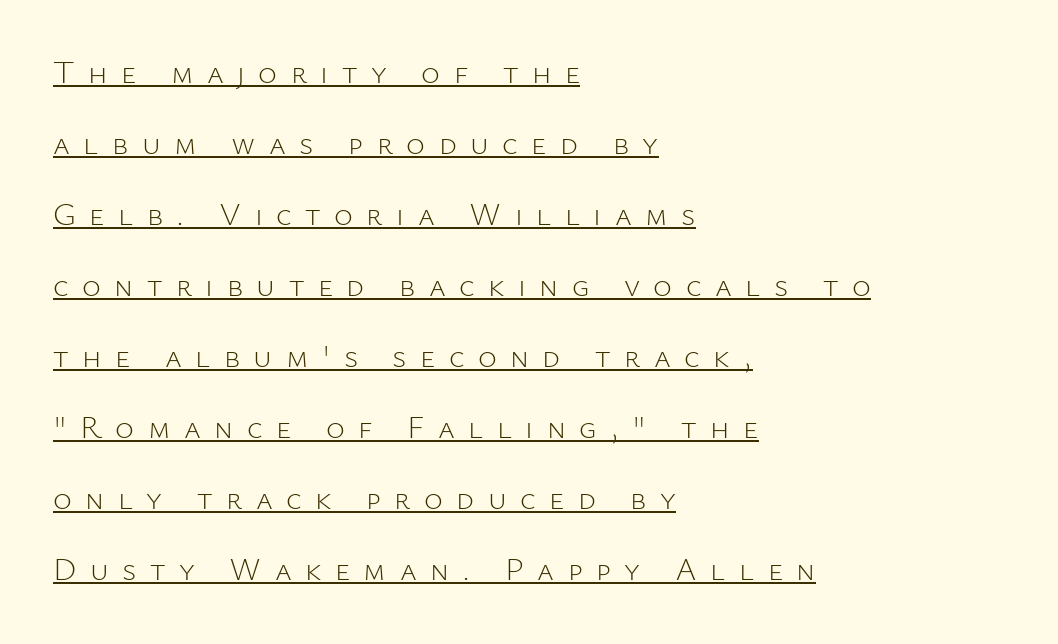
A typesetter would call this proportional, since set widths differ per character. The lines are spread far apart with generous leading. Upright lettering throughout. This sample uses expanded letter spacing, leaving extra air between glyphs. Looks like someone drew a line under every word here. Observe the absence of serifs on each vertical stroke in this sample.
